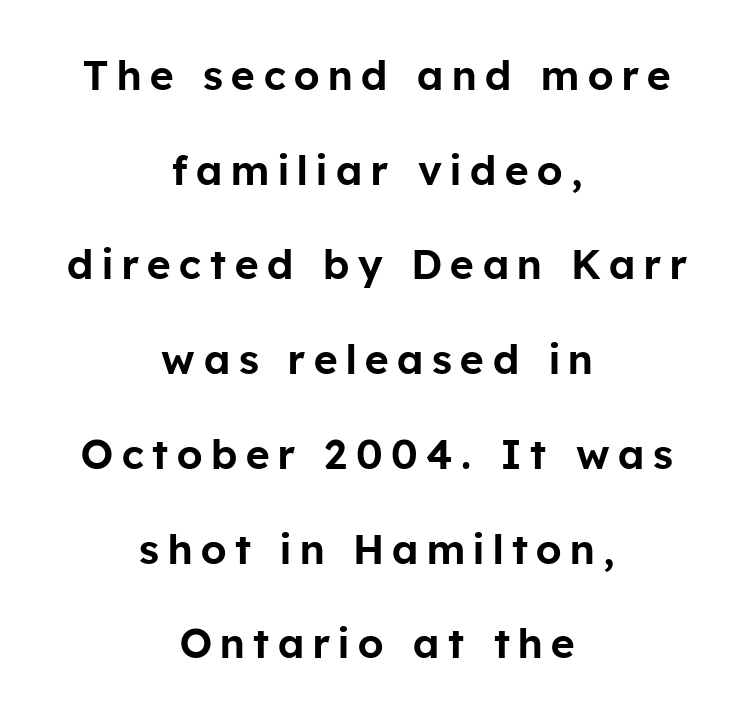
{"serif": "no", "italic": "no", "width": "normal", "stroke_contrast": "low", "x_height": "medium", "monospaced": "no", "underline": "no", "align": "center", "line_spacing": "loose", "line_spacing_ratio": 2.31, "letter_spacing": "wide", "letter_spacing_em": 0.21, "glyph_px": 41}
